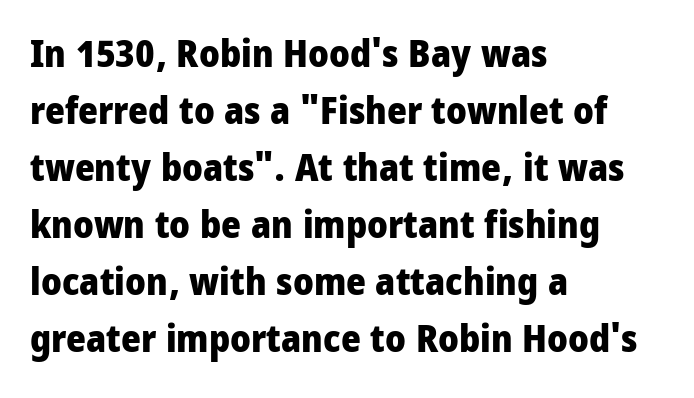
{"serif": "no", "italic": "no", "bold": "yes", "weight": "heavy", "width": "condensed", "stroke_contrast": "low", "x_height": "large", "monospaced": "no", "underline": "no", "align": "left", "line_spacing": "normal", "line_spacing_ratio": 1.5, "letter_spacing": "normal", "letter_spacing_em": 0.0, "glyph_px": 38}
